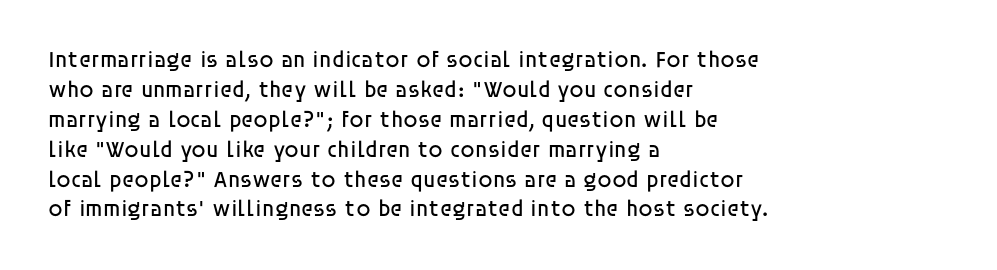
Q: Is the text bold? A: No.
Q: Is the text italic (slanted)? A: No, it is upright.
Q: Is the text underlined? A: No.
Q: How is the paragraph aligned? A: Left-aligned.
Q: Is the spacing between letters normal or unusually wide? A: Normal.
Q: Is the spacing between lines tight, normal or loose? A: Normal.
